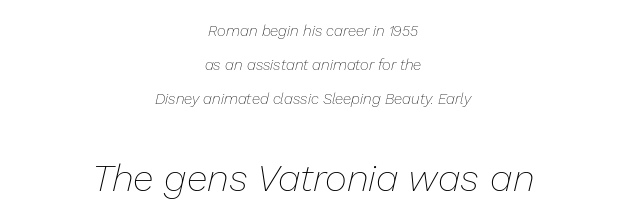
Q: Is the text bold? A: No.
Q: Is the text italic (slanted)? A: Yes, it leans right by about 13 degrees.
Q: Is the text underlined? A: No.
Q: How is the paragraph aligned? A: Centered.
Q: Is the spacing between letters normal or unusually wide? A: Normal.
Q: Is the spacing between lines tight, normal or loose? A: Loose.
Q: Which block of text is set in a larger size, the first (top) or the second (bottom)? A: The second (bottom) one.
Q: Width (condensed, normal, or wide)? A: Normal.
Q: Stroke contrast? A: Low.
Q: x-height? A: Medium.
Q: Monospaced? A: No.
